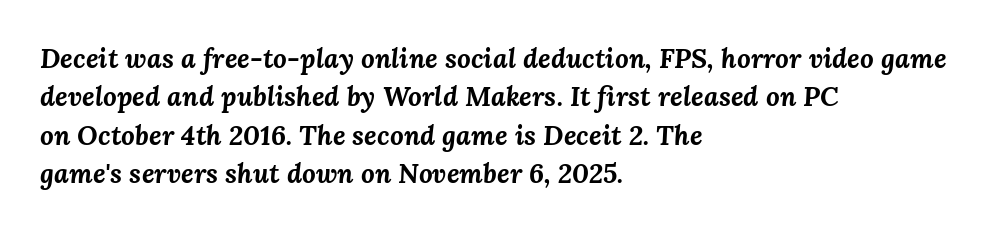
Q: Is the text bold? A: Yes.
Q: Is the text italic (slanted)? A: Yes, it leans right by about 3 degrees.
Q: Is the text underlined? A: No.
Q: How is the paragraph aligned? A: Left-aligned.
Q: Is the spacing between letters normal or unusually wide? A: Normal.
Q: Is the spacing between lines tight, normal or loose? A: Normal.
